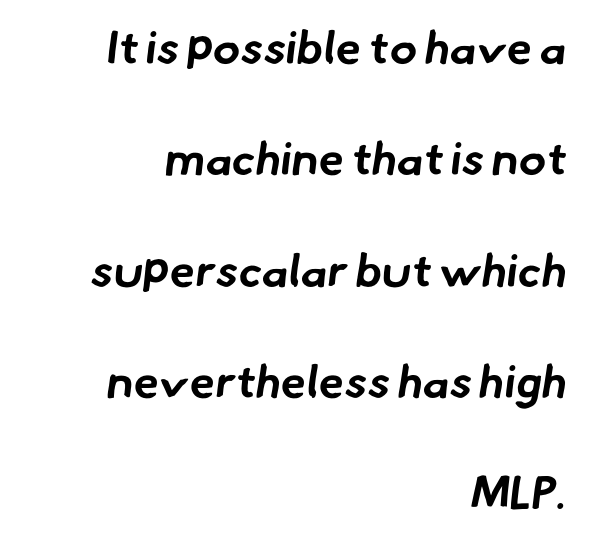
Q: Is the text bold? A: Yes.
Q: Is the typeface a serif or a sans-serif typeface? A: Sans-serif.
Q: Is the text underlined? A: No.
Q: How is the paragraph aligned? A: Right-aligned.
Q: Is the spacing between letters normal or unusually wide? A: Normal.
Q: Is the spacing between lines tight, normal or loose? A: Loose.
Q: Width (condensed, normal, or wide)? A: Normal.
Q: Stroke contrast? A: Low.
Q: x-height? A: Small.
Q: Monospaced? A: No.
